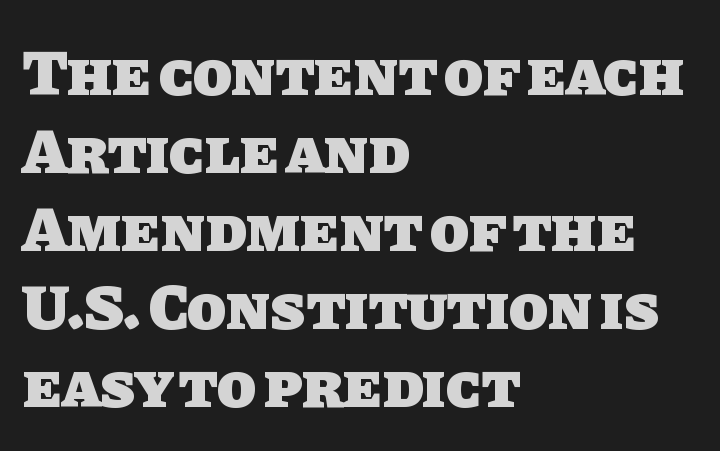
The baseline area is clear. A full-strength bold gives these letters their thick strokes. The rendering uses natural spacing where letterforms have individual widths. Does the type have serifs? No, each stem ends abruptly. What stands out about the letter spacing? Nothing — it is the standard amount. These lines stack with their left ends in a neat column.
